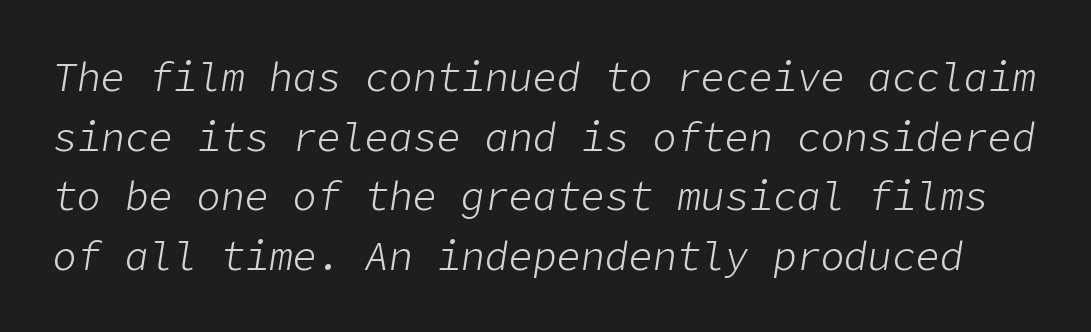
The image shows 40 px light type, italic (leaning right); set normal line spacing (1.49x), normal letter spacing, not underlined; low stroke contrast and a medium x-height.
